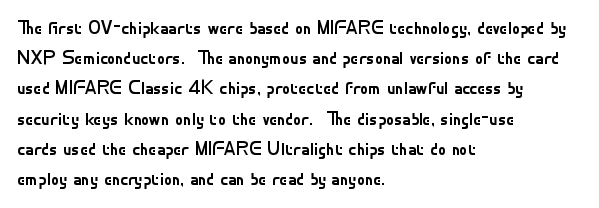
{"italic": "no", "bold": "no", "underline": "no", "align": "left", "line_spacing": "normal", "line_spacing_ratio": 1.51, "letter_spacing": "normal", "letter_spacing_em": 0.0, "glyph_px": 20}
